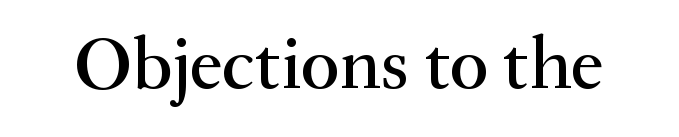
The image shows 76 px serif type, upright; set normal letter spacing, not underlined; medium stroke contrast and a small x-height.
